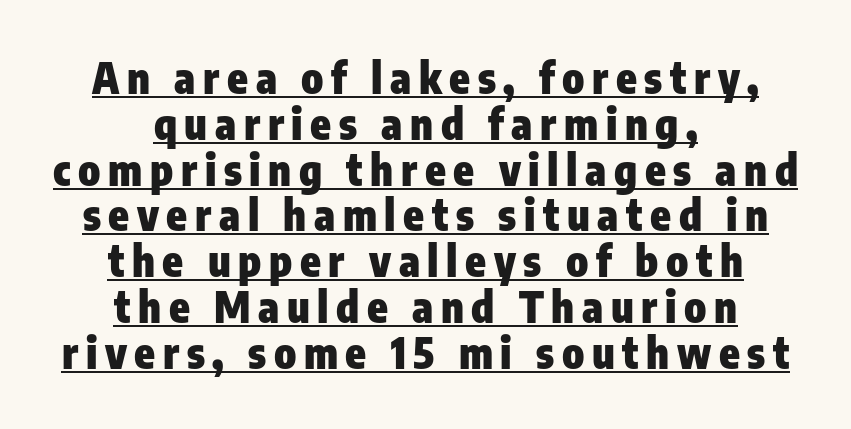
A typesetter would call this proportional, since set widths differ per character. Thick stems and heavy bowls — unmistakably bold. Line starts and ends both wander, symmetrically. In designer terms, the underline attribute is active on this setting. Posture: vertical. This is sans-serif lettering, the kind often seen on screens and signage.
